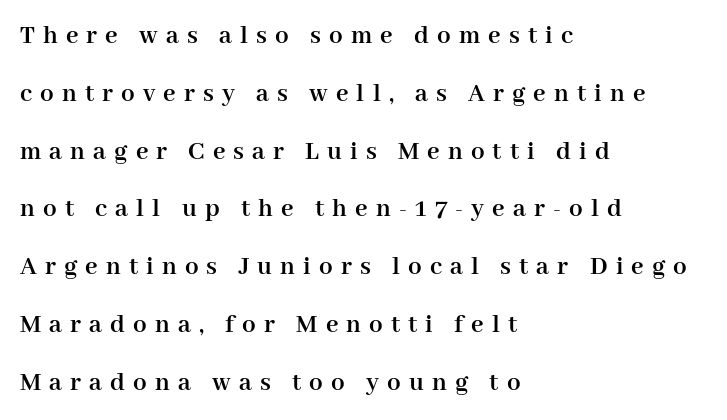
Q: Is the text bold? A: Yes.
Q: Is the text italic (slanted)? A: No, it is upright.
Q: Is the text underlined? A: No.
Q: How is the paragraph aligned? A: Left-aligned.
Q: Is the spacing between letters normal or unusually wide? A: Unusually wide.
Q: Is the spacing between lines tight, normal or loose? A: Loose.
